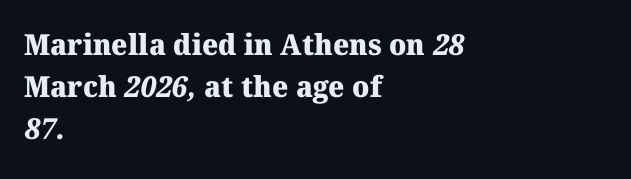
I'd call this a serif setting — the letters wear small feet. This sample keeps an unexceptional amount of space between lines. Proportional: the letters do not fall into vertical columns. The glyphs are unaccompanied by any horizontal stroke below them. Typeset ragged right — the left edge is the straight one.
